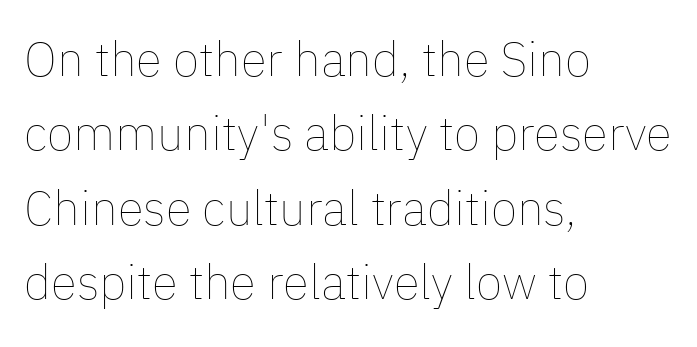
A typesetter would call this zero additional tracking. The space between consecutive lines is moderate. Descender tails drop into unmarked territory. You can tell it's not italic because the verticals are truly vertical.
